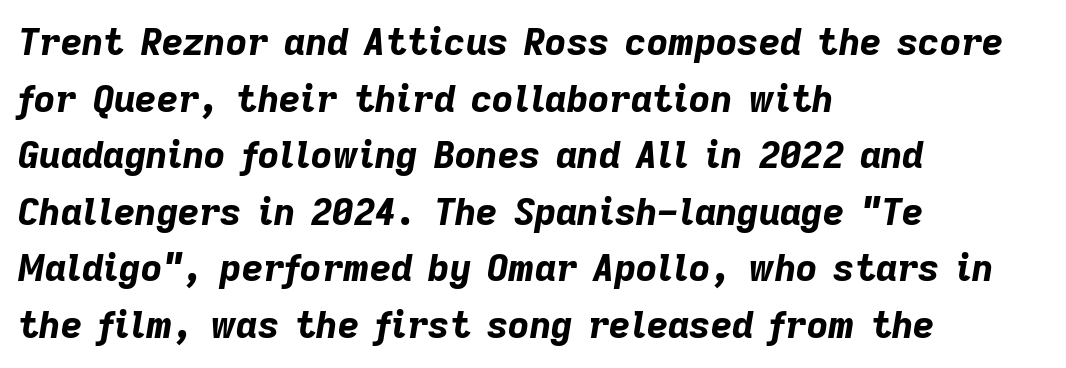
{"italic": "yes", "lean": "right", "slant_degrees": 9, "bold": "yes", "weight": "bold", "width": "normal", "stroke_contrast": "low", "x_height": "medium", "monospaced": "no", "underline": "no", "align": "left", "line_spacing": "normal", "line_spacing_ratio": 1.53, "letter_spacing": "normal", "letter_spacing_em": 0.0, "glyph_px": 37}
